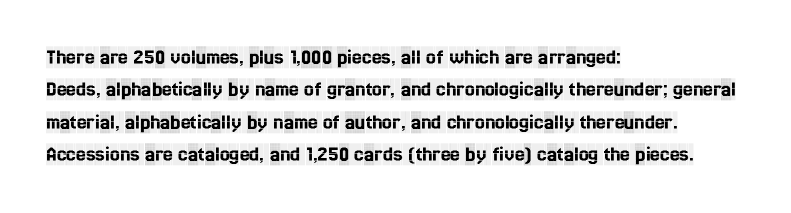
The image shows 22 px text type, upright; set left-aligned, normal line spacing (1.47x), normal letter spacing, not underlined.
